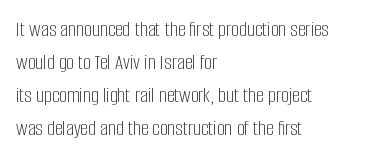
The image shows 22 px text type, upright; set left-aligned, normal line spacing (1.5x), normal letter spacing, not underlined.
